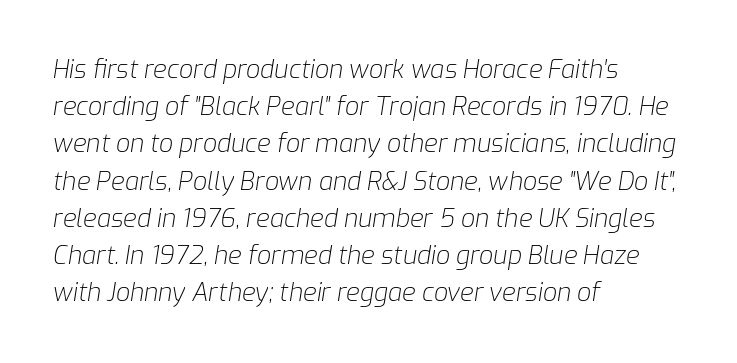
{"italic": "yes", "lean": "right", "slant_degrees": 9, "bold": "no", "underline": "no", "align": "left", "line_spacing": "normal", "line_spacing_ratio": 1.49, "letter_spacing": "normal", "letter_spacing_em": 0.0, "glyph_px": 25}
